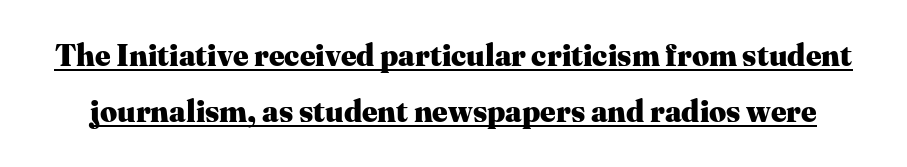
Q: Is the text bold? A: Yes.
Q: Is the text italic (slanted)? A: No, it is upright.
Q: Is the typeface a serif or a sans-serif typeface? A: Serif.
Q: Is the text underlined? A: Yes.
Q: Is the spacing between letters normal or unusually wide? A: Normal.
Q: Width (condensed, normal, or wide)? A: Normal.
Q: Stroke contrast? A: Medium.
Q: x-height? A: Medium.
Q: Monospaced? A: No.
